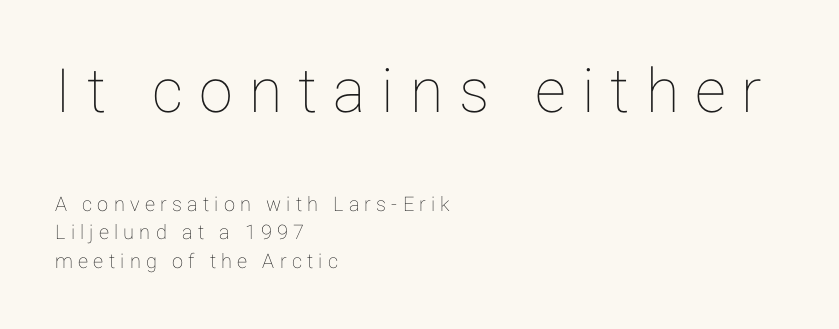
The string is rendered with underlining switched off. Substantial extra tracking has been applied to these lines. Compared with typical paragraphs, the rows here are spaced about the same. Notice how the passage keeps a crisp vertical edge on the left only.
